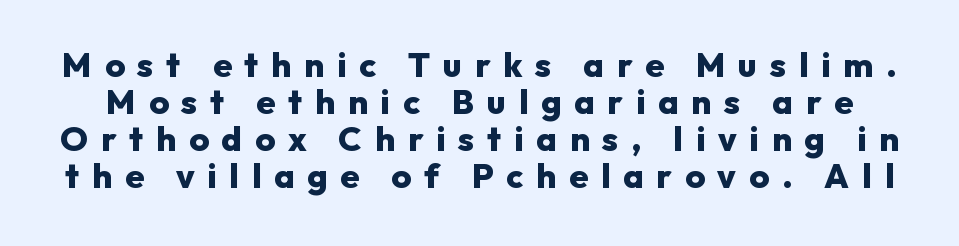
Q: Is the text bold? A: Yes.
Q: Is the text italic (slanted)? A: No, it is upright.
Q: Is the typeface a serif or a sans-serif typeface? A: Sans-serif.
Q: Is the text underlined? A: No.
Q: Is the spacing between letters normal or unusually wide? A: Unusually wide.
Q: Is the spacing between lines tight, normal or loose? A: Tight.
Q: Width (condensed, normal, or wide)? A: Normal.
Q: Stroke contrast? A: Low.
Q: x-height? A: Medium.
Q: Monospaced? A: No.
